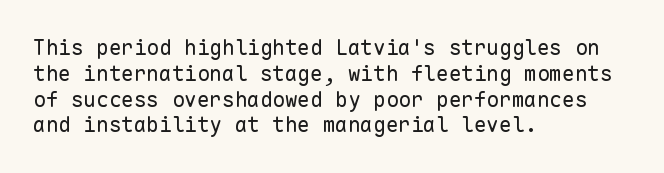
{"italic": "no", "bold": "no", "underline": "no", "align": "left", "line_spacing_ratio": 1.23, "letter_spacing": "normal", "letter_spacing_em": 0.0, "glyph_px": 21}
